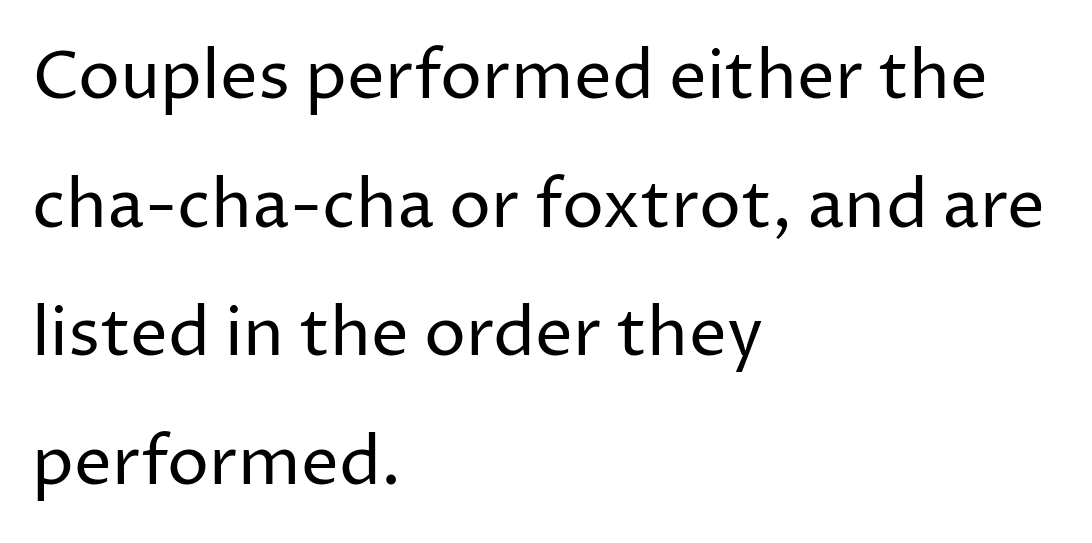
Q: Is the text bold? A: No.
Q: Is the text italic (slanted)? A: No, it is upright.
Q: Is the typeface a serif or a sans-serif typeface? A: Sans-serif.
Q: Is the text underlined? A: No.
Q: How is the paragraph aligned? A: Left-aligned.
Q: Is the spacing between letters normal or unusually wide? A: Normal.
Q: Is the spacing between lines tight, normal or loose? A: Loose.
Q: Width (condensed, normal, or wide)? A: Normal.
Q: Stroke contrast? A: Low.
Q: x-height? A: Medium.
Q: Monospaced? A: No.
